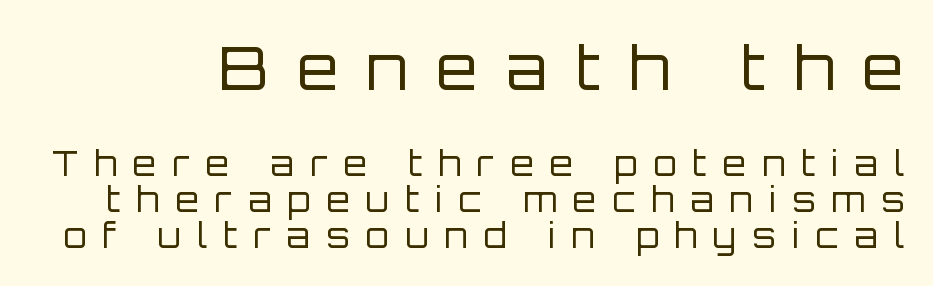
Descenders are the only things crossing below the line. The font's upright variant was chosen for this text. In terms of letterspacing, this is a distinctly airy, spread setting. Top chunk: large. Bottom chunk: small. Nope, no serifs anywhere on these letters.
